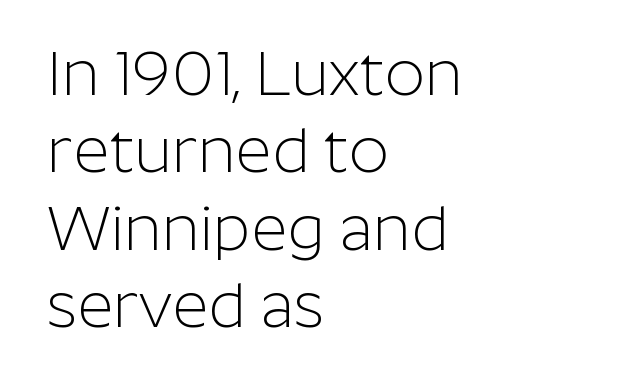
A typesetter would call this zero additional tracking. Honestly, there is no underline to notice here at all. Serif or sans? Sans — the stroke terminals are bare. The passage shown is typed in a proportional face where columns would drift. Casual observation: everything's shoved over to the left.
